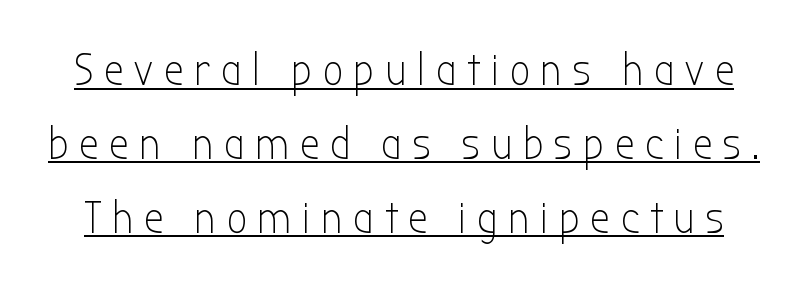
The image shows 44 px light, condensed sans-serif type, upright; set normal line spacing (1.68x), unusually wide letter spacing (+0.25 em), underlined; low stroke contrast and a medium x-height.
